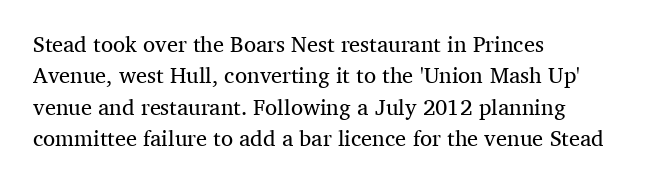
Q: Is the text bold? A: No.
Q: Is the text italic (slanted)? A: No, it is upright.
Q: Is the text underlined? A: No.
Q: How is the paragraph aligned? A: Left-aligned.
Q: Is the spacing between letters normal or unusually wide? A: Normal.
Q: Is the spacing between lines tight, normal or loose? A: Normal.
